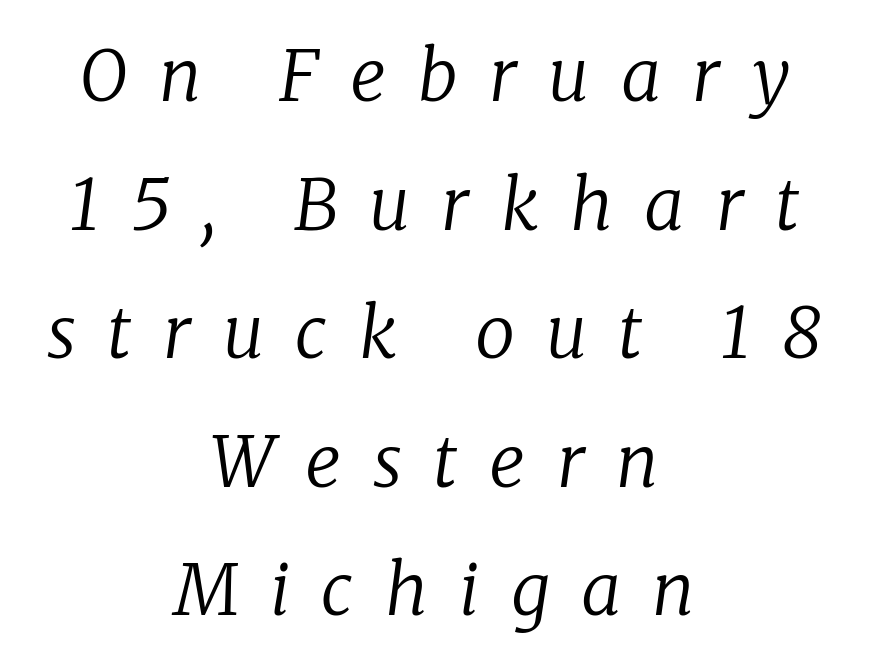
Q: Is the text bold? A: No.
Q: Is the text italic (slanted)? A: Yes, it leans right by about 8 degrees.
Q: Is the typeface a serif or a sans-serif typeface? A: Serif.
Q: Is the text underlined? A: No.
Q: How is the paragraph aligned? A: Centered.
Q: Is the spacing between letters normal or unusually wide? A: Unusually wide.
Q: Width (condensed, normal, or wide)? A: Normal.
Q: Stroke contrast? A: Low.
Q: x-height? A: Medium.
Q: Monospaced? A: No.
